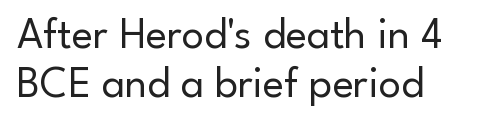
Type without underlining. Style check: upright. Each letter keeps its own natural width here, so spacing adapts to shape. Quick note: interline space is minimal. Ink coverage per letter is moderate at most. The gaps between neighbouring characters are ordinary and unremarkable.
